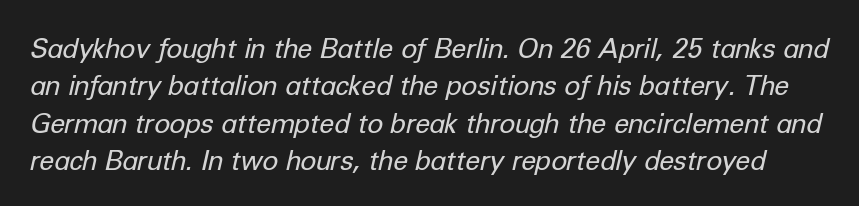
The image shows 27 px text type, italic (leaning right); set normal line spacing (1.38x), normal letter spacing, not underlined.
